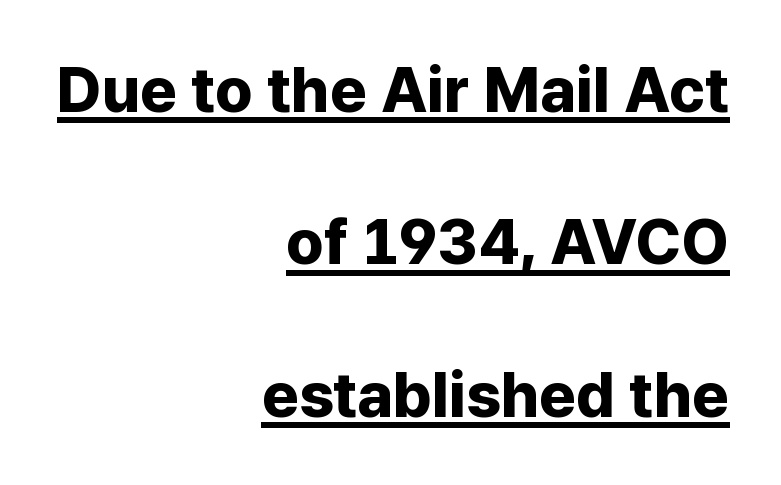
{"serif": "no", "italic": "no", "bold": "yes", "weight": "bold", "width": "normal", "stroke_contrast": "low", "x_height": "medium", "monospaced": "no", "underline": "yes", "align": "right", "line_spacing": "loose", "line_spacing_ratio": 2.42, "letter_spacing": "normal", "letter_spacing_em": 0.0, "glyph_px": 63}
